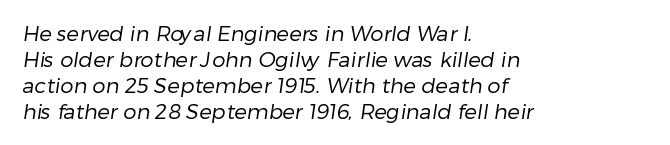
{"bold": "no", "underline": "no", "align": "left", "line_spacing_ratio": 1.24, "letter_spacing": "normal", "letter_spacing_em": 0.0, "glyph_px": 21}
